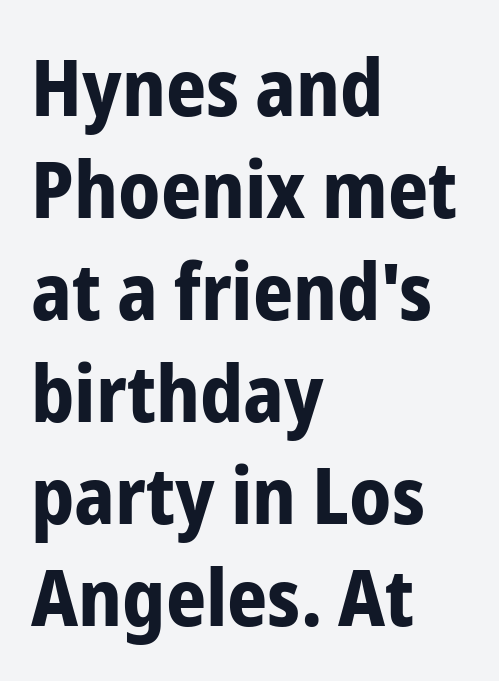
The lettering stays uniformly vertical, giving the passage a roman look. The horizontal fit of the characters is conventional and even. Line spacing here is normal. Here the designer chose a conventional face with non-uniform glyph widths. These lines are composed in type without serifs. Line starts are locked; line ends wander.
